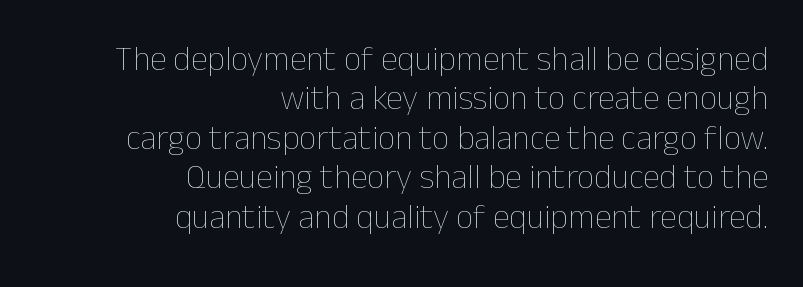
Q: Is the text bold? A: No.
Q: Is the text italic (slanted)? A: No, it is upright.
Q: Is the text underlined? A: No.
Q: How is the paragraph aligned? A: Right-aligned.
Q: Is the spacing between letters normal or unusually wide? A: Normal.
Q: Width (condensed, normal, or wide)? A: Normal.
Q: Stroke contrast? A: Low.
Q: x-height? A: Medium.
Q: Monospaced? A: No.
